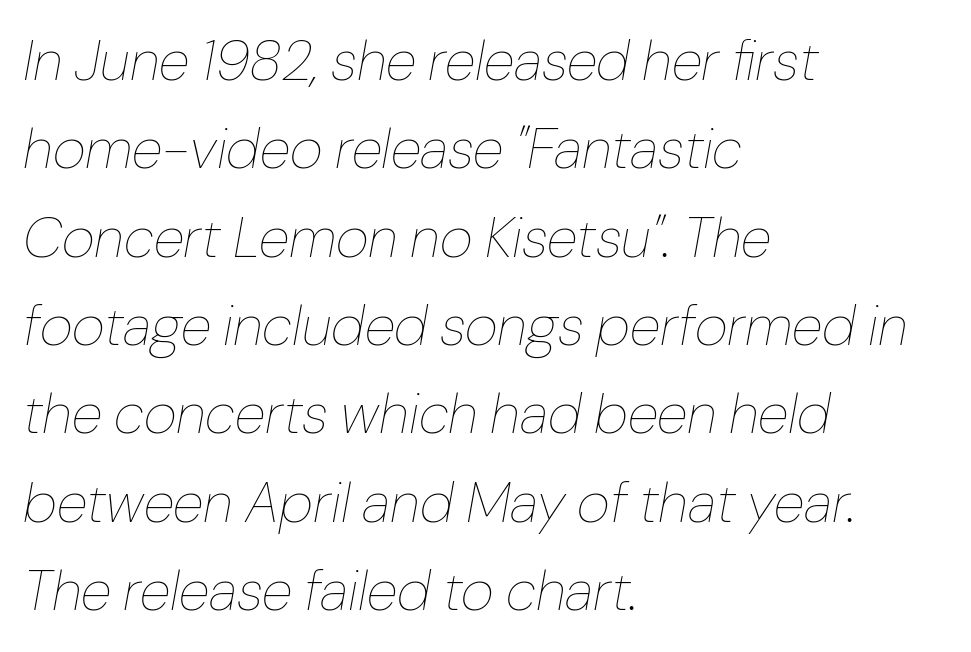
The image shows 57 px thin type, italic (leaning right); set left-aligned, normal line spacing (1.55x), normal letter spacing, not underlined; low stroke contrast and a medium x-height.
